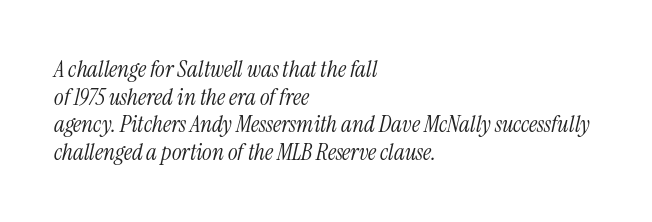
The image shows 23 px text type, italic (leaning right); set left-aligned, line spacing 1.2x, normal letter spacing, not underlined.
